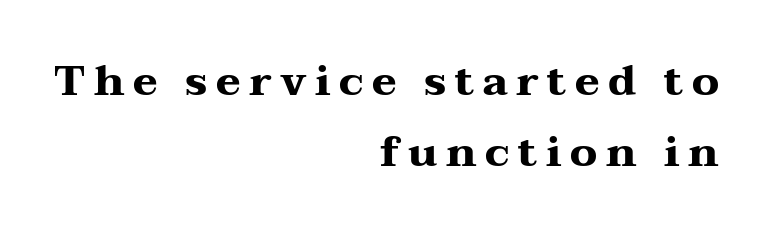
Q: Is the text bold? A: Yes.
Q: Is the text italic (slanted)? A: No, it is upright.
Q: Is the typeface a serif or a sans-serif typeface? A: Serif.
Q: Is the text underlined? A: No.
Q: How is the paragraph aligned? A: Right-aligned.
Q: Is the spacing between letters normal or unusually wide? A: Unusually wide.
Q: Is the spacing between lines tight, normal or loose? A: Normal.
Q: Width (condensed, normal, or wide)? A: Wide.
Q: Stroke contrast? A: Medium.
Q: x-height? A: Medium.
Q: Monospaced? A: No.
